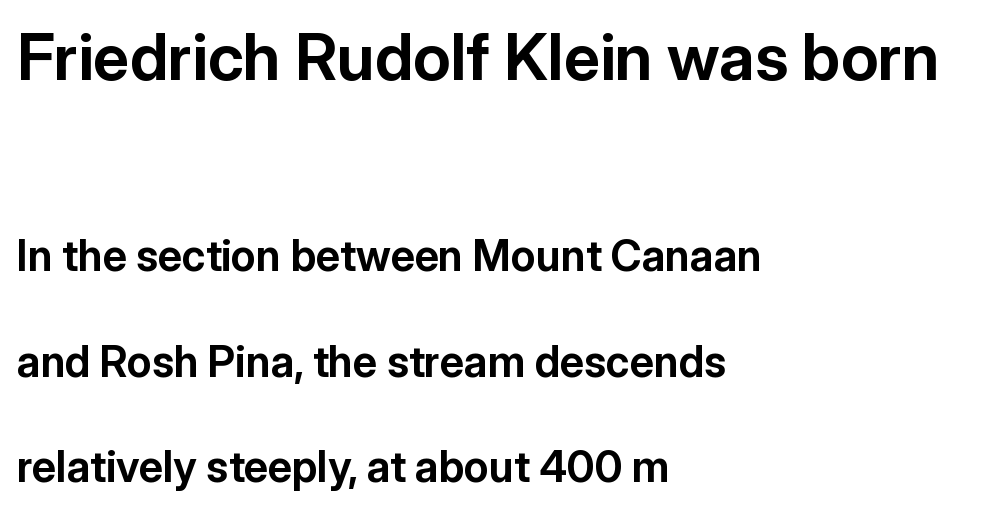
Q: Is the text bold? A: Yes.
Q: Is the text italic (slanted)? A: No, it is upright.
Q: Is the typeface a serif or a sans-serif typeface? A: Sans-serif.
Q: Is the text underlined? A: No.
Q: How is the paragraph aligned? A: Left-aligned.
Q: Is the spacing between letters normal or unusually wide? A: Normal.
Q: Is the spacing between lines tight, normal or loose? A: Loose.
Q: Which block of text is set in a larger size, the first (top) or the second (bottom)? A: The first (top) one.
Q: Width (condensed, normal, or wide)? A: Normal.
Q: Stroke contrast? A: Low.
Q: x-height? A: Medium.
Q: Monospaced? A: No.
